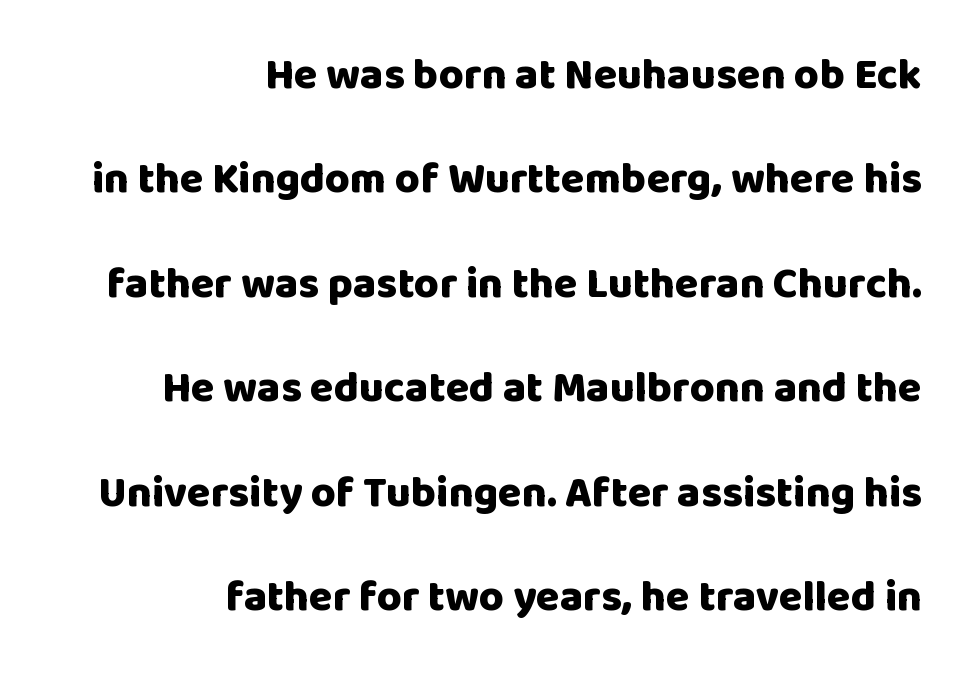
Q: Is the text bold? A: Yes.
Q: Is the text italic (slanted)? A: No, it is upright.
Q: Is the typeface a serif or a sans-serif typeface? A: Sans-serif.
Q: Is the text underlined? A: No.
Q: How is the paragraph aligned? A: Right-aligned.
Q: Is the spacing between letters normal or unusually wide? A: Normal.
Q: Is the spacing between lines tight, normal or loose? A: Loose.
Q: Width (condensed, normal, or wide)? A: Normal.
Q: Stroke contrast? A: Low.
Q: x-height? A: Large.
Q: Monospaced? A: No.
